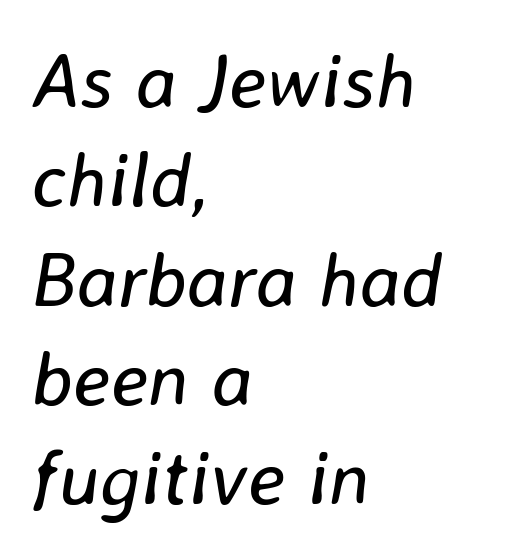
All the whitespace from short lines collects on the right. The passage shown stacks its lines at a standard gap. A typesetter would call this proportional, since set widths differ per character. Bare-footed words on every line. The weight would be labelled regular, book, light, or lighter still.
